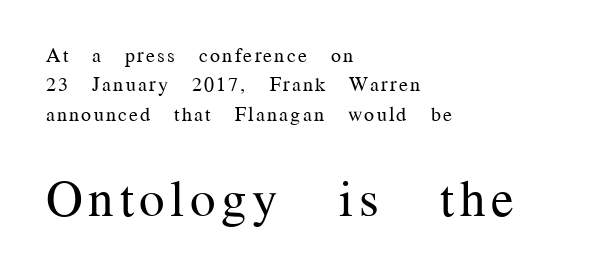
Q: Is the text bold? A: No.
Q: Is the text italic (slanted)? A: No, it is upright.
Q: Is the typeface a serif or a sans-serif typeface? A: Serif.
Q: Is the text underlined? A: No.
Q: How is the paragraph aligned? A: Left-aligned.
Q: Is the spacing between lines tight, normal or loose? A: Normal.
Q: Which block of text is set in a larger size, the first (top) or the second (bottom)? A: The second (bottom) one.
Q: Width (condensed, normal, or wide)? A: Normal.
Q: Stroke contrast? A: Medium.
Q: x-height? A: Medium.
Q: Monospaced? A: No.
